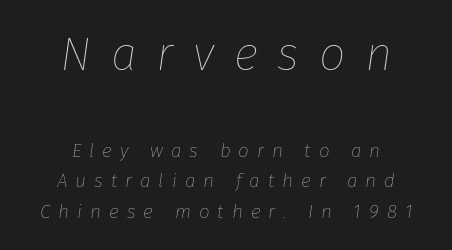
{"italic": "yes", "lean": "right", "slant_degrees": 8, "bold": "no", "weight": "thin", "width": "normal", "stroke_contrast": "low", "x_height": "medium", "monospaced": "no", "underline": "no", "align": "center", "line_spacing": "normal", "line_spacing_ratio": 1.6, "letter_spacing": "wide", "letter_spacing_em": 0.42, "larger_block": "first", "size_ratio": 2.47, "glyph_px": 47}
